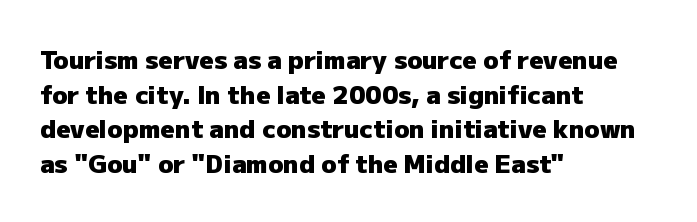
The type sits square on the baseline with zero lean. Summary of weight: heavy, a full bold. Rule under the text: the space is simply empty. Is the letter spacing exaggerated? No — it looks like the ordinary default.
